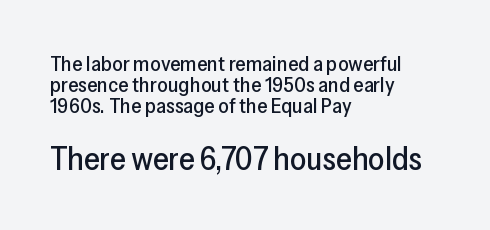
{"serif": "no", "italic": "no", "width": "normal", "stroke_contrast": "low", "x_height": "medium", "monospaced": "no", "underline": "no", "align": "left", "line_spacing": "tight", "line_spacing_ratio": 0.99, "letter_spacing": "normal", "letter_spacing_em": 0.0, "larger_block": "second", "size_ratio": 1.52, "glyph_px": 32}
